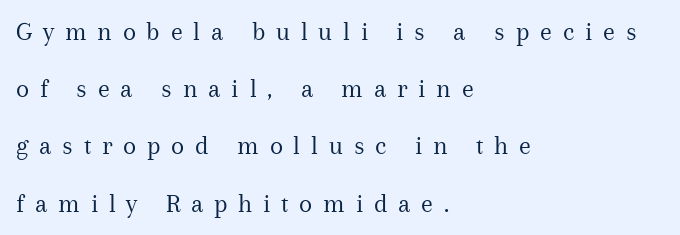
{"italic": "no", "bold": "no", "underline": "no", "align": "left", "line_spacing": "loose", "line_spacing_ratio": 2.12, "letter_spacing": "wide", "letter_spacing_em": 0.4, "glyph_px": 27}
